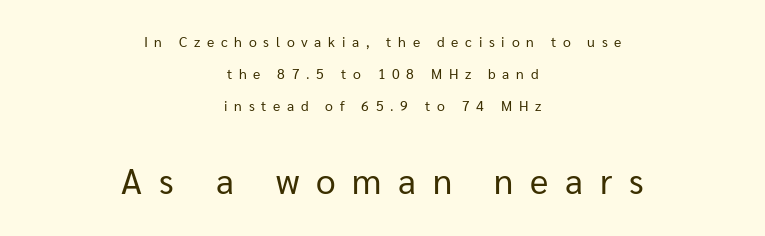
Q: Is the text bold? A: No.
Q: Is the text italic (slanted)? A: No, it is upright.
Q: Is the typeface a serif or a sans-serif typeface? A: Sans-serif.
Q: Is the text underlined? A: No.
Q: How is the paragraph aligned? A: Centered.
Q: Is the spacing between letters normal or unusually wide? A: Unusually wide.
Q: Is the spacing between lines tight, normal or loose? A: Loose.
Q: Which block of text is set in a larger size, the first (top) or the second (bottom)? A: The second (bottom) one.
Q: Width (condensed, normal, or wide)? A: Normal.
Q: Stroke contrast? A: Low.
Q: x-height? A: Medium.
Q: Monospaced? A: No.
